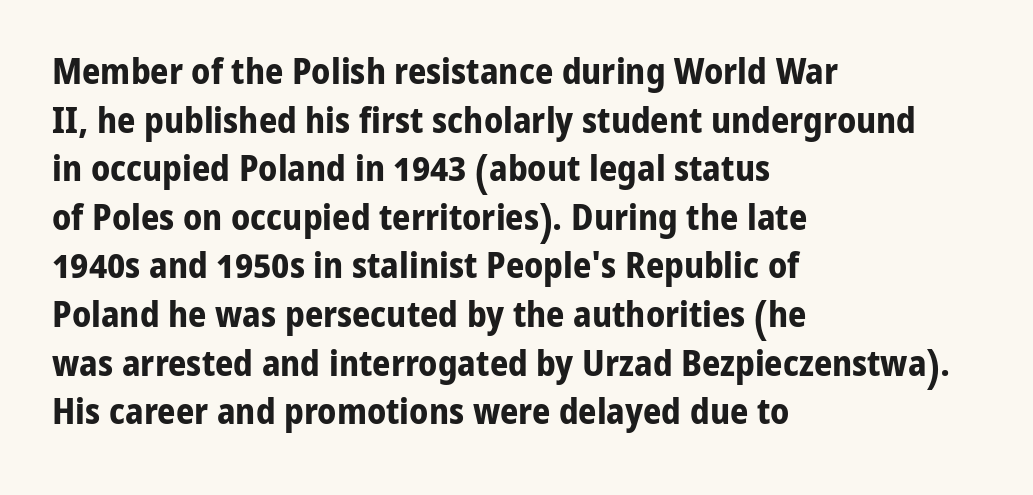
The rendering uses a bold face; every stroke is thick and dark. The passage shown is typed in a proportional face where columns would drift. The axis of the letterforms is exactly vertical. If you measured baseline to baseline, you'd find a middling distance. Reading down the block, your eye returns to a fixed left position each line.
